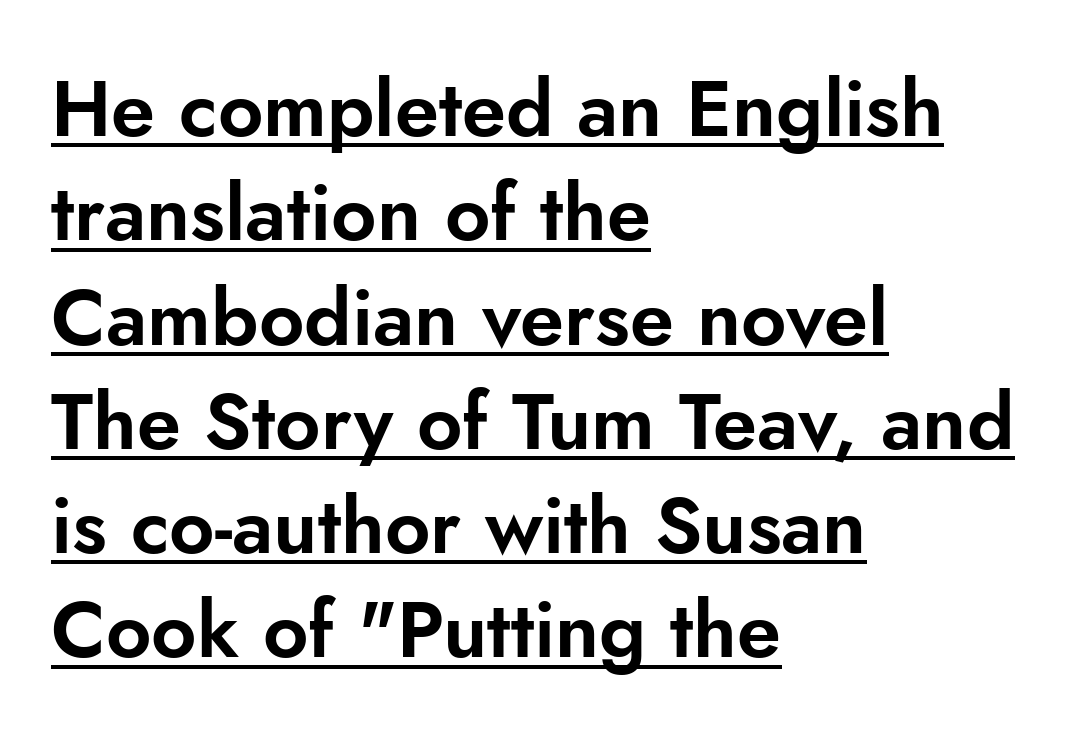
{"serif": "no", "italic": "no", "width": "normal", "stroke_contrast": "low", "x_height": "small", "monospaced": "no", "underline": "yes", "align": "left", "line_spacing": "normal", "line_spacing_ratio": 1.32, "letter_spacing": "normal", "letter_spacing_em": 0.0, "glyph_px": 79}
